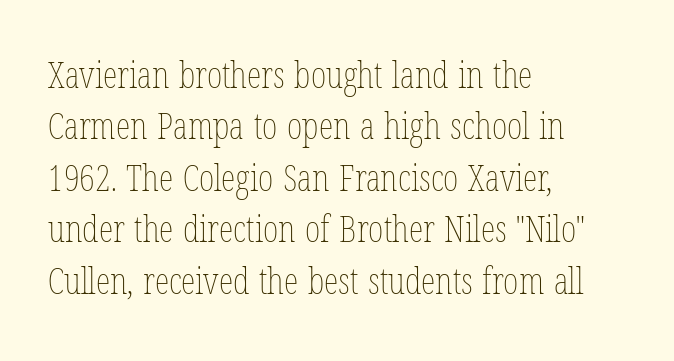
The image shows 37 px thin, condensed type, upright; set left-aligned, normal line spacing (1.39x), normal letter spacing, not underlined; low stroke contrast and a medium x-height.
